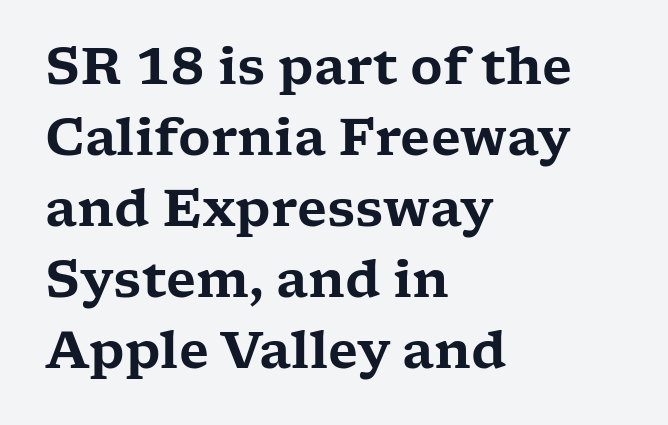
The image shows 50 px wide serif type, upright; set left-aligned, normal line spacing (1.42x), normal letter spacing, not underlined; low stroke contrast and a medium x-height.
